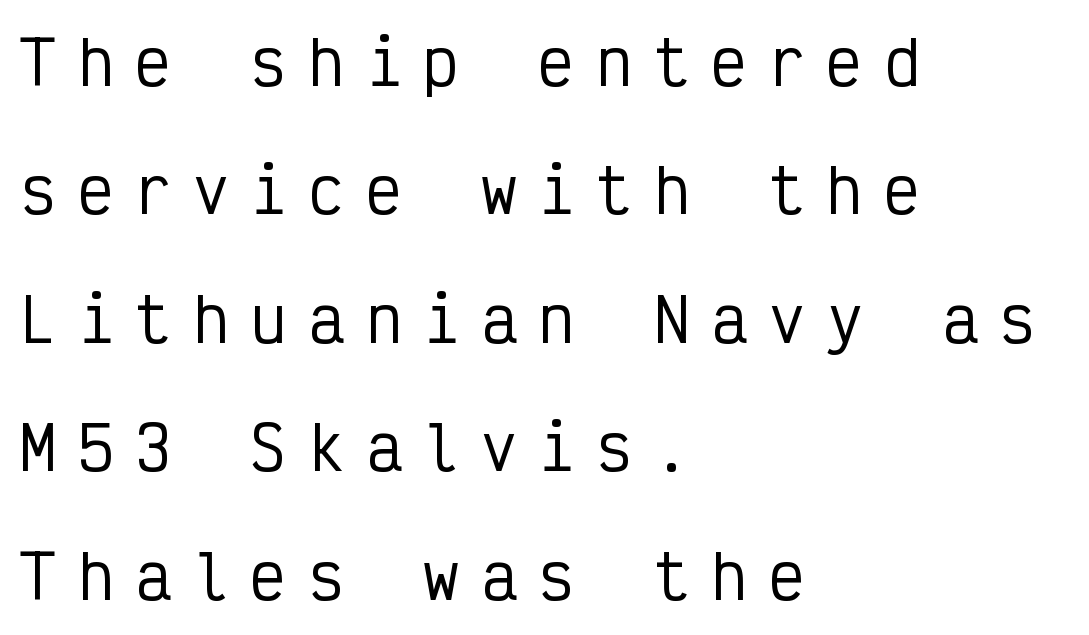
{"serif": "no", "italic": "no", "width": "condensed", "stroke_contrast": "low", "x_height": "medium", "monospaced": "yes", "underline": "no", "align": "left", "line_spacing": "loose", "line_spacing_ratio": 2.14, "letter_spacing": "wide", "letter_spacing_em": 0.36, "glyph_px": 60}
